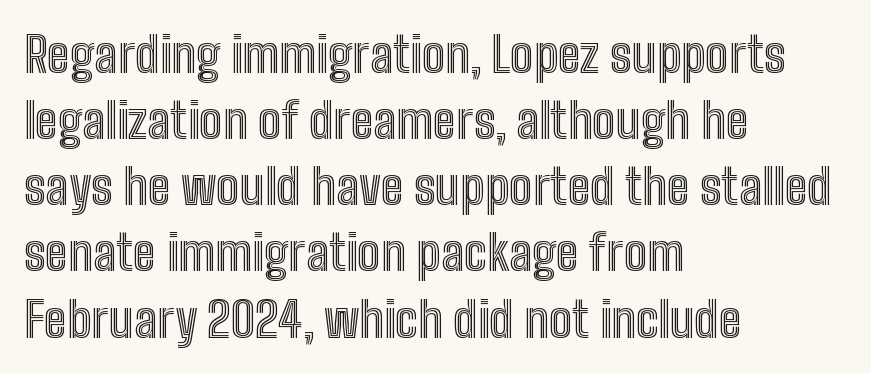
Q: Is the text italic (slanted)? A: No, it is upright.
Q: Is the text underlined? A: No.
Q: How is the paragraph aligned? A: Left-aligned.
Q: Is the spacing between letters normal or unusually wide? A: Normal.
Q: Is the spacing between lines tight, normal or loose? A: Normal.
Q: Width (condensed, normal, or wide)? A: Condensed.
Q: x-height? A: Medium.
Q: Monospaced? A: No.
